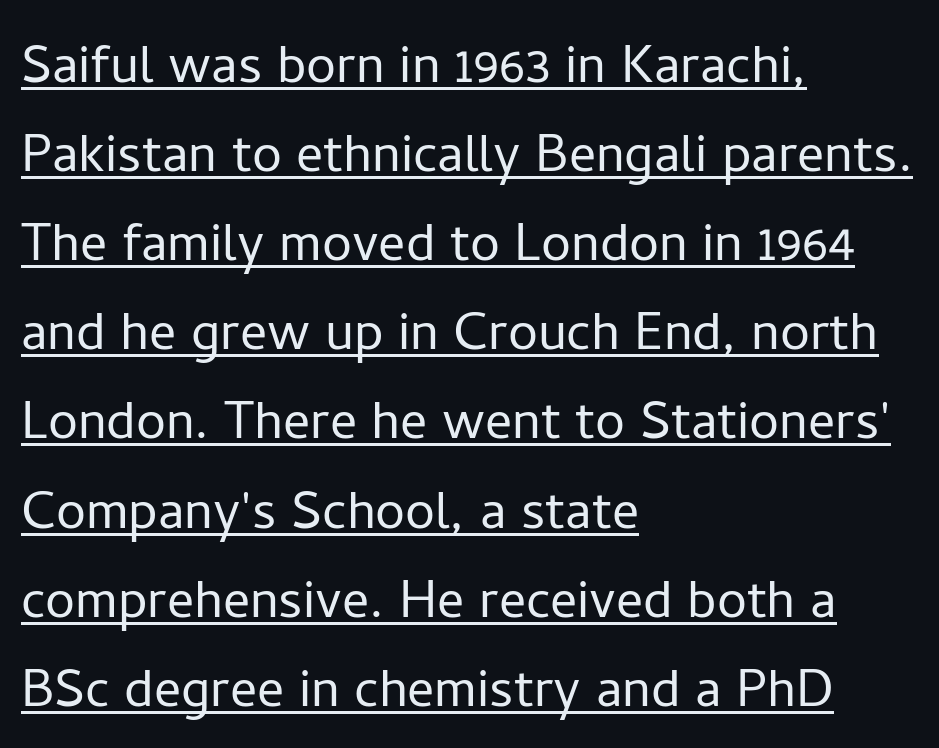
It's the straight-up-and-down kind of type. Standard letterfit; no display-style spreading of the glyphs. The text block is weighted toward the left margin, trailing off unevenly rightward. The strokes carry an ordinary text weight at most. Baseline-to-baseline distance is the conventional proportion of letter height.
